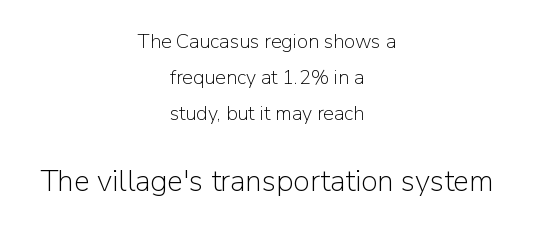
Q: Is the text bold? A: No.
Q: Is the text italic (slanted)? A: No, it is upright.
Q: Is the typeface a serif or a sans-serif typeface? A: Sans-serif.
Q: Is the text underlined? A: No.
Q: How is the paragraph aligned? A: Centered.
Q: Is the spacing between letters normal or unusually wide? A: Normal.
Q: Which block of text is set in a larger size, the first (top) or the second (bottom)? A: The second (bottom) one.
Q: Width (condensed, normal, or wide)? A: Normal.
Q: Stroke contrast? A: Low.
Q: x-height? A: Medium.
Q: Monospaced? A: No.
